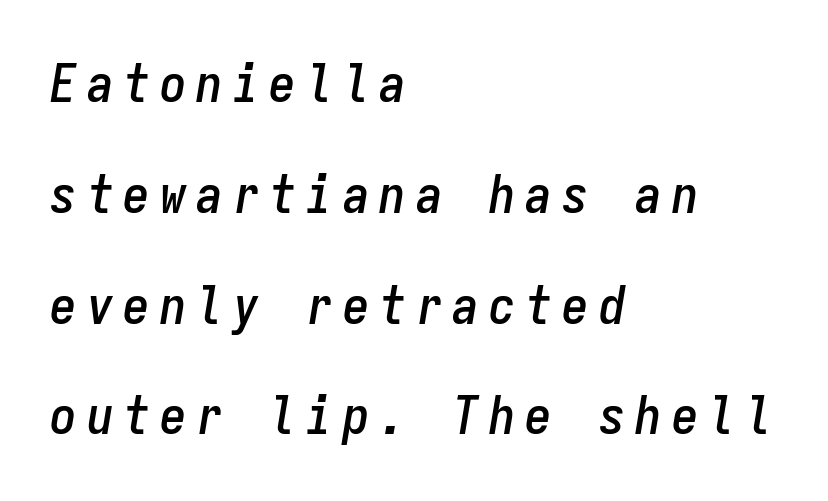
{"italic": "yes", "lean": "right", "slant_degrees": 9, "width": "condensed", "stroke_contrast": "low", "x_height": "medium", "monospaced": "yes", "underline": "no", "align": "left", "line_spacing": "loose", "line_spacing_ratio": 2.09, "glyph_px": 53}
